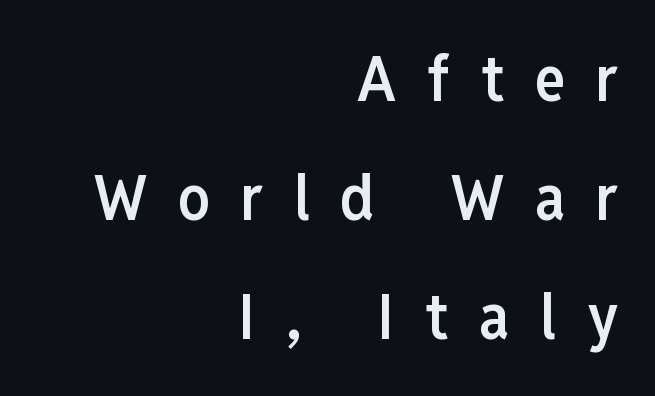
The passage shown has open, widely tracked lettering throughout. Nobody drew a line under any word here. The lines are quadded right. The text was rendered using a sans face with plain stroke endings. Each letter keeps its own natural width here, so spacing adapts to shape.
